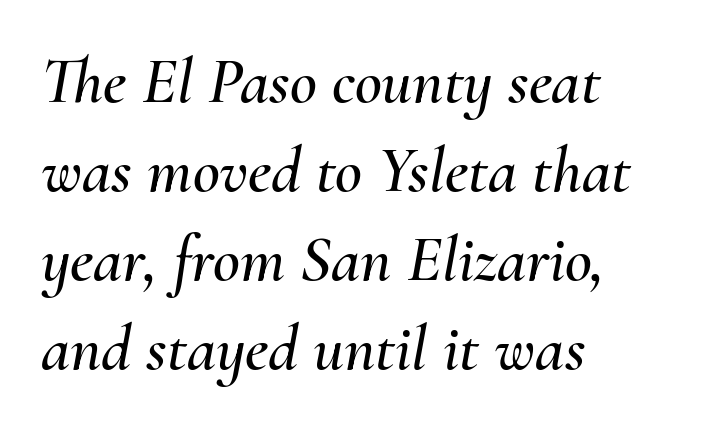
Vertical spacing — default. Character widths vary here, with narrow letters taking less room than wide ones. This is oblique type, the kind used for emphasis or titles. The passage shown is not underscored anywhere.
